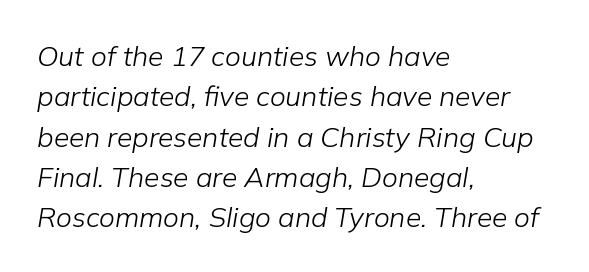
Rendered with sloped, italic letterforms. Caption: standard tracking, unaltered. The strip under each line holds only bare page. The rows are spaced the way most documents space them. The face looks like a standard text weight, possibly lighter.
